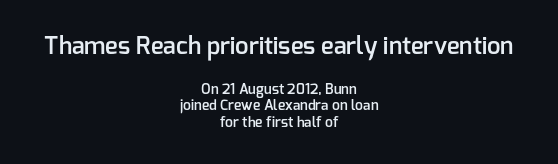
The image shows 24 px text type, upright; set centered, line spacing 1.18x, normal letter spacing, not underlined; the first (top) block is 1.71x larger.
